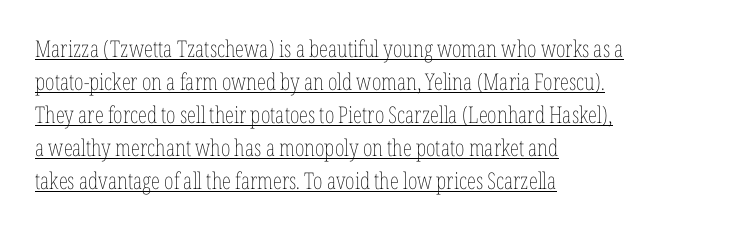
{"italic": "no", "bold": "no", "underline": "yes", "align": "left", "line_spacing": "normal", "line_spacing_ratio": 1.43, "letter_spacing": "normal", "letter_spacing_em": 0.0, "glyph_px": 23}
